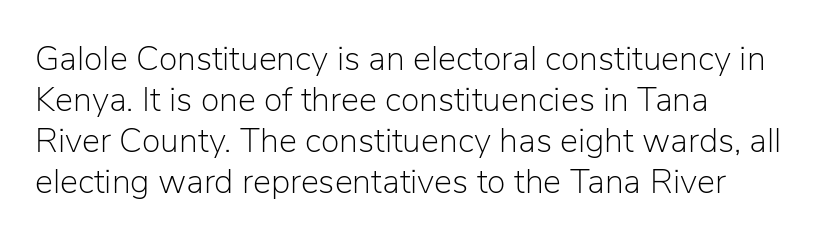
Serifs: no, the terminals of the letterforms are clean. The glyphs are unaccompanied by any horizontal stroke below them. The paragraph has a hard left edge and a soft right edge. Upright lettering throughout. These glyphs show unthickened strokes, regular width or finer.
